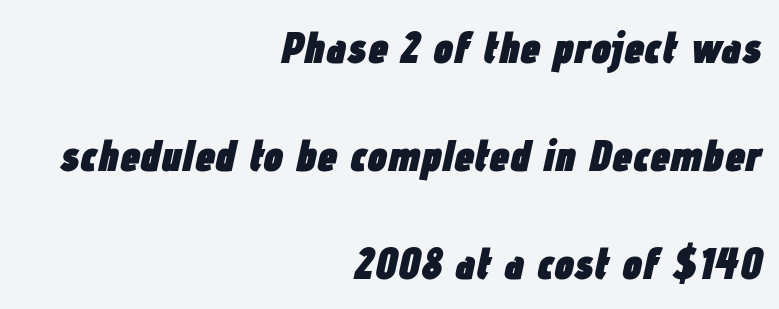
The image shows 45 px heavy, condensed type, italic (leaning right); set right-aligned, loose line spacing (2.4x), normal letter spacing, not underlined; low stroke contrast and a medium x-height.
